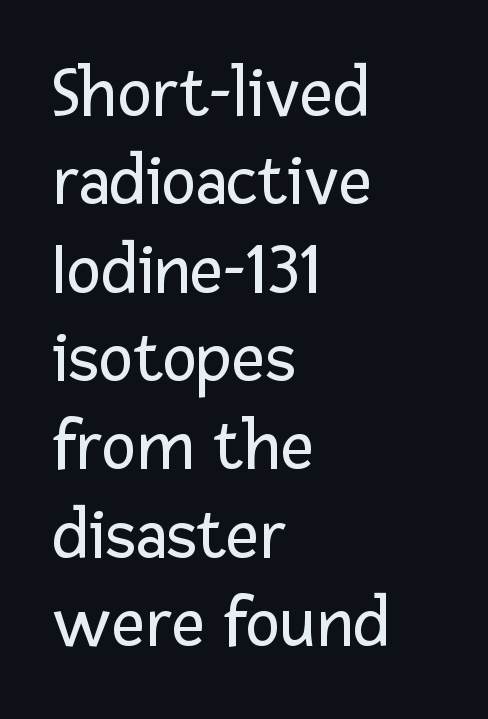
In terms of letterspacing, this is plain default setting. The compositor pushed each line to the left boundary. Here the designer chose a conventional face with non-uniform glyph widths. You can tell from the bare stems that sans-serif type was used. Does the lettering tilt? It doesn't — this is upright. Unmarked baselines from the first word to the last.
